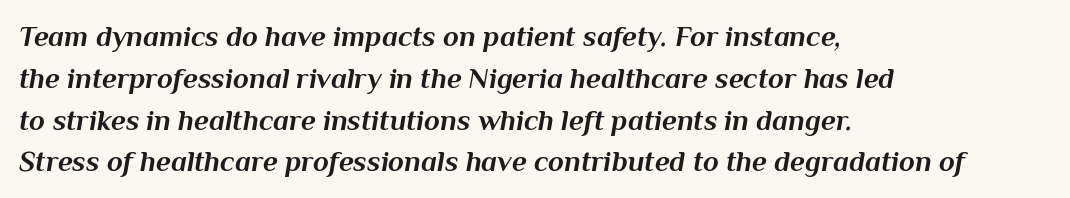
{"italic": "yes", "lean": "right", "slant_degrees": 10, "bold": "yes", "weight": "bold", "width": "normal", "stroke_contrast": "medium", "x_height": "medium", "monospaced": "no", "underline": "no", "align": "left", "line_spacing": "normal", "line_spacing_ratio": 1.44, "letter_spacing": "normal", "letter_spacing_em": 0.0, "glyph_px": 29}
